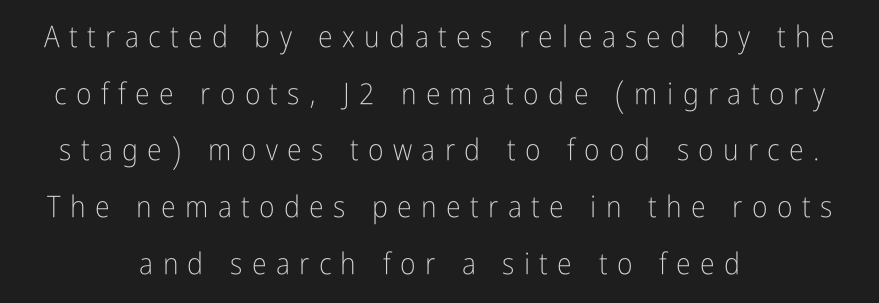
The image shows 30 px light, condensed sans-serif type, upright; set centered, line spacing 1.89x, unusually wide letter spacing (+0.31 em), not underlined; low stroke contrast and a medium x-height.
